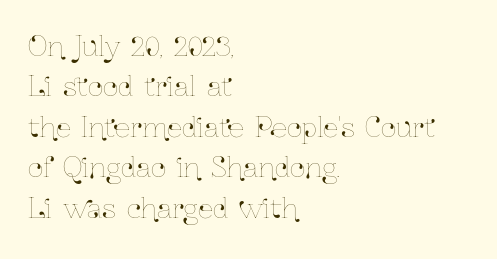
{"italic": "no", "underline": "no", "align": "left", "line_spacing": "normal", "line_spacing_ratio": 1.5, "letter_spacing": "normal", "letter_spacing_em": 0.0, "glyph_px": 27}
